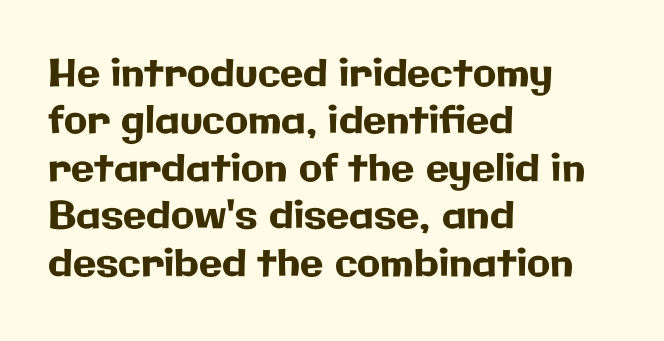
Q: Is the text italic (slanted)? A: No, it is upright.
Q: Is the typeface a serif or a sans-serif typeface? A: Sans-serif.
Q: Is the text underlined? A: No.
Q: How is the paragraph aligned? A: Left-aligned.
Q: Is the spacing between letters normal or unusually wide? A: Normal.
Q: Is the spacing between lines tight, normal or loose? A: Normal.
Q: Width (condensed, normal, or wide)? A: Normal.
Q: Stroke contrast? A: Low.
Q: x-height? A: Medium.
Q: Monospaced? A: No.
